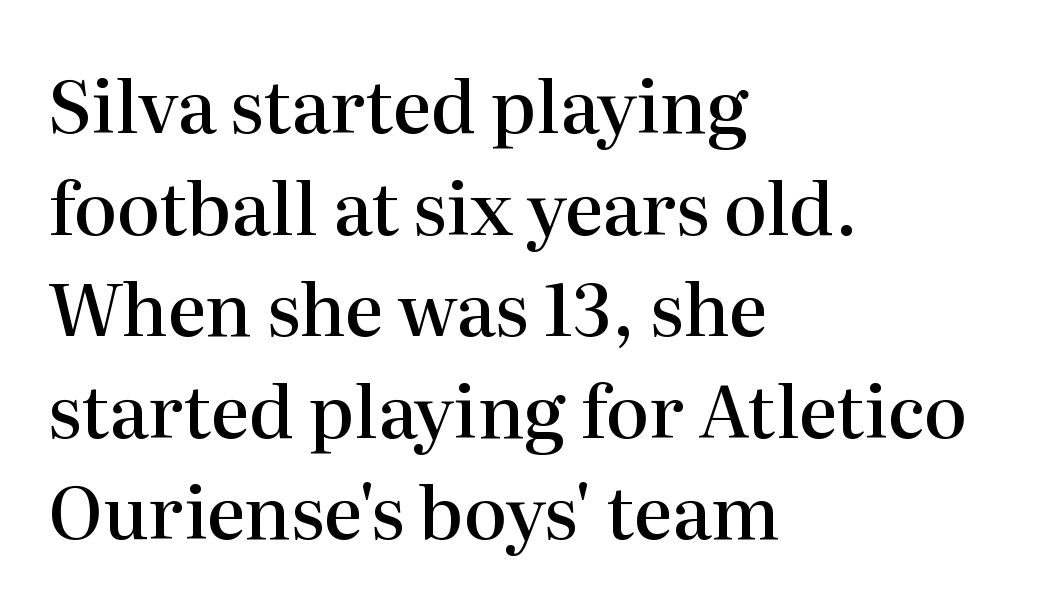
The image shows 72 px semibold serif type, upright; set left-aligned, normal line spacing (1.41x), normal letter spacing, not underlined; high stroke contrast and a medium x-height.
